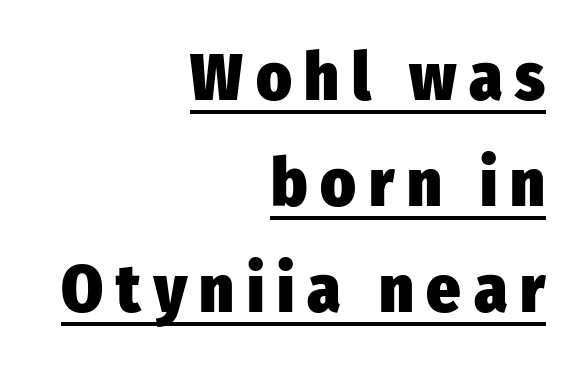
The line-height multiplier appears to be the usual default. These lines were composed using upright roman letters. Compared with an ordinary text face, these strokes are far heavier — a full bold. Is the block centered? No — it sits flush against the right margin.
